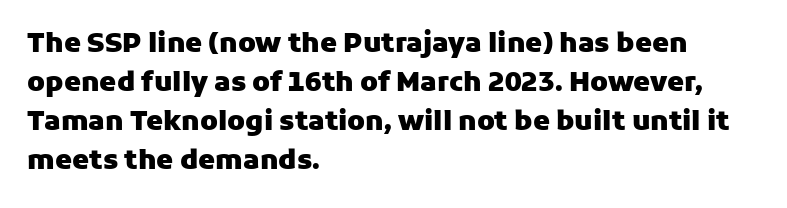
The typography opts for an upright posture over an oblique one. The face used here has the dense, thick strokes of a bold. Words float on clear page, feet unadorned. The typesetter chose a ragged-right arrangement here.
